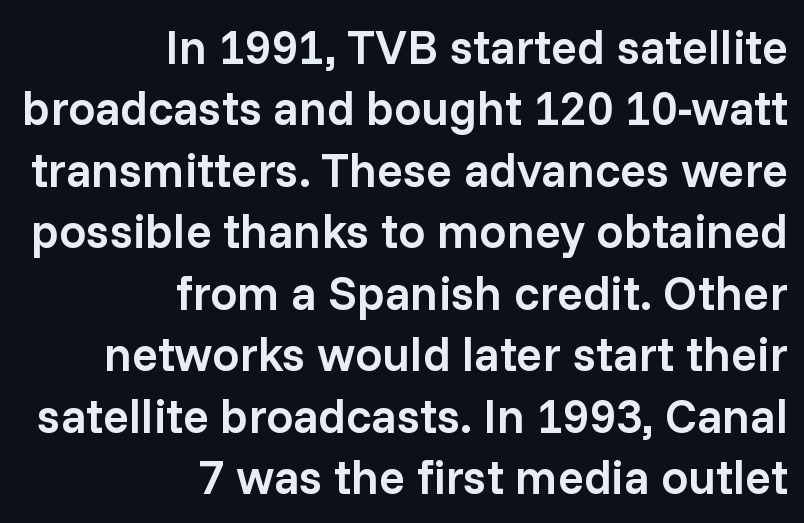
{"serif": "no", "italic": "no", "bold": "semi", "weight": "semibold", "width": "normal", "stroke_contrast": "low", "x_height": "medium", "monospaced": "no", "underline": "no", "align": "right", "line_spacing": "normal", "line_spacing_ratio": 1.28, "letter_spacing": "normal", "letter_spacing_em": 0.0, "glyph_px": 48}
